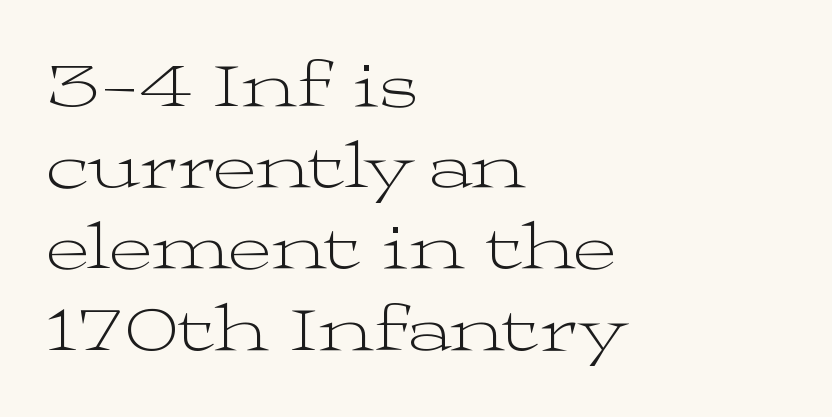
Every stem runs plumb, perpendicular to the baseline. Regarding serifs, this sample has them. Check under the words: just untouched page. Nothing unusual about the tracking: characters are spaced as the font intends.
